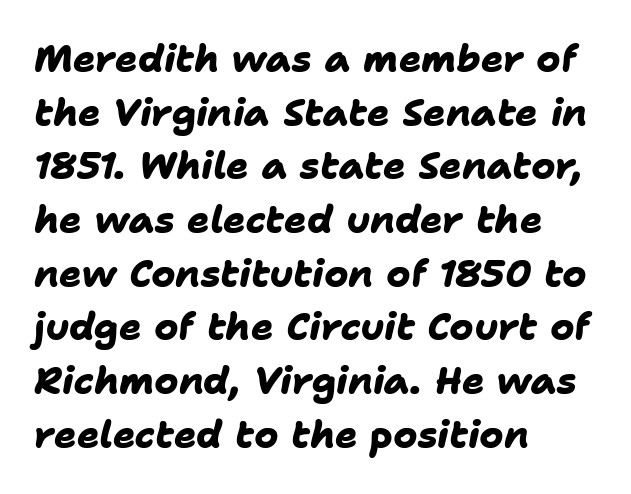
{"serif": "no", "bold": "yes", "weight": "heavy", "width": "normal", "stroke_contrast": "low", "x_height": "medium", "monospaced": "no", "underline": "no", "align": "left", "line_spacing": "normal", "line_spacing_ratio": 1.45, "letter_spacing": "normal", "letter_spacing_em": 0.0, "glyph_px": 37}
